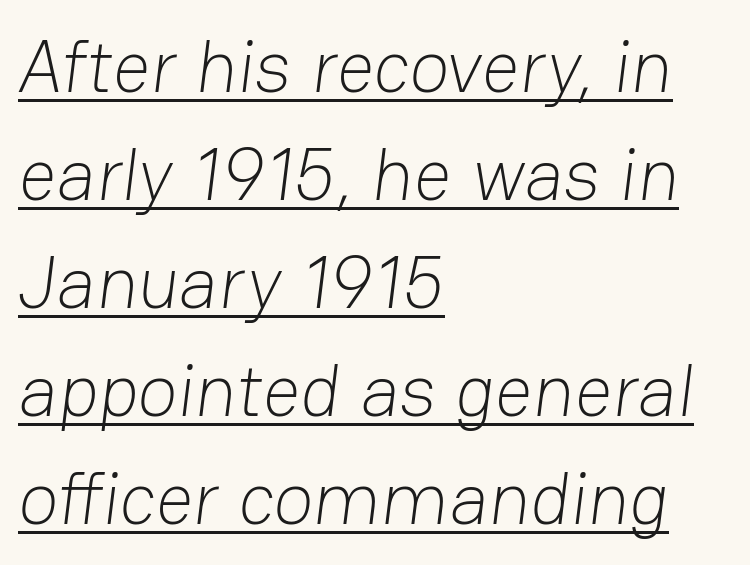
The image shows 74 px light sans-serif type; set left-aligned, normal line spacing (1.46x), normal letter spacing, underlined; low stroke contrast and a medium x-height.
